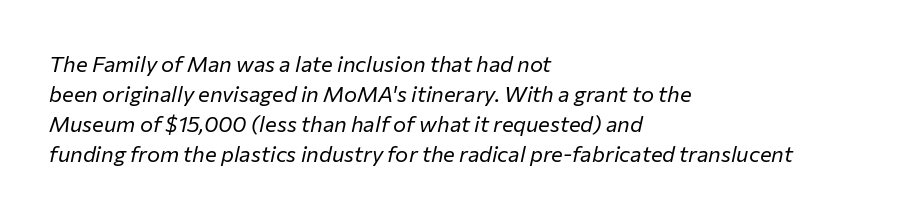
The image shows 22 px text type, italic (leaning right); set left-aligned, normal line spacing (1.37x), normal letter spacing, not underlined.
